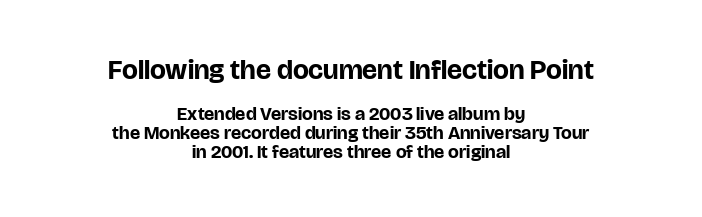
Q: Is the text bold? A: Yes.
Q: Is the text italic (slanted)? A: No, it is upright.
Q: Is the typeface a serif or a sans-serif typeface? A: Sans-serif.
Q: Is the text underlined? A: No.
Q: How is the paragraph aligned? A: Centered.
Q: Is the spacing between letters normal or unusually wide? A: Normal.
Q: Is the spacing between lines tight, normal or loose? A: Tight.
Q: Which block of text is set in a larger size, the first (top) or the second (bottom)? A: The first (top) one.
Q: Width (condensed, normal, or wide)? A: Normal.
Q: Stroke contrast? A: Low.
Q: x-height? A: Large.
Q: Monospaced? A: No.
